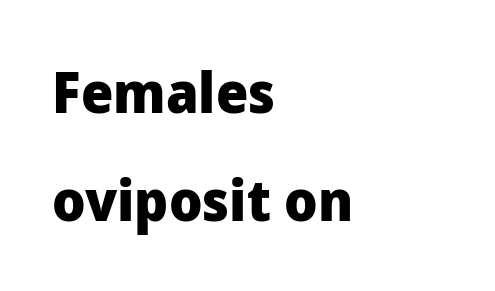
Heavy-handed strokes throughout: this text is bold. A sans-serif font was chosen for this passage. The passage shown is typed in a proportional face where columns would drift. Where is the straight margin? On the left.
